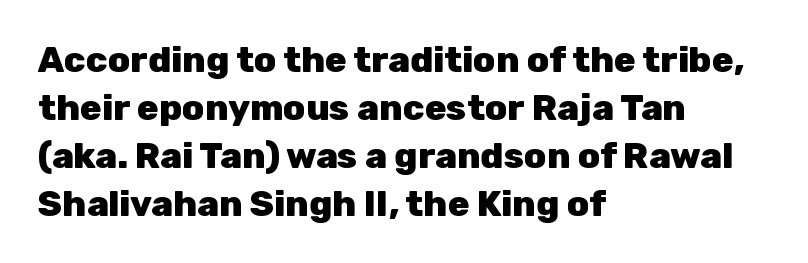
{"serif": "no", "italic": "no", "bold": "yes", "weight": "heavy", "width": "normal", "stroke_contrast": "low", "x_height": "medium", "monospaced": "no", "underline": "no", "align": "left", "line_spacing": "normal", "line_spacing_ratio": 1.33, "letter_spacing": "normal", "letter_spacing_em": 0.0, "glyph_px": 36}
